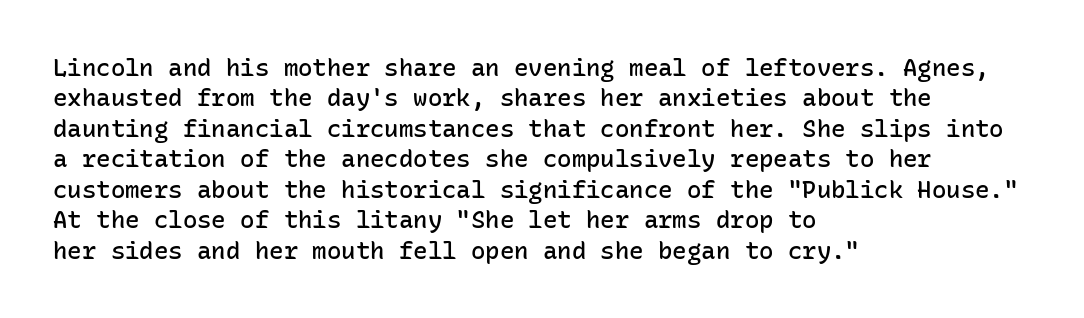
The paragraph shown leans on its left margin. A bit beefed up — I'd call it semibold rather than bold. The area under the type is left untouched. The horizontal fit of the characters is conventional and even. Students, observe: this is what conventionally led text looks like.
